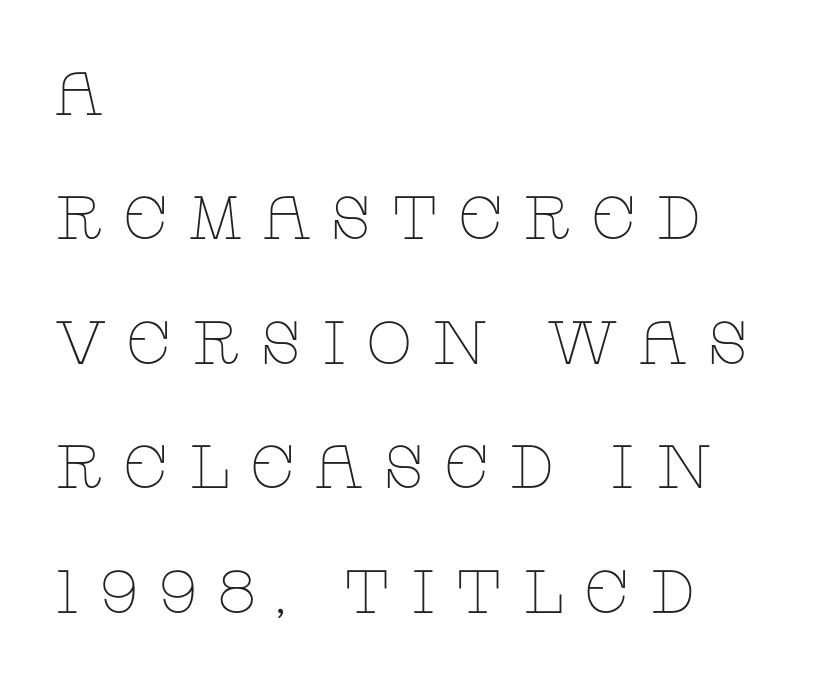
Q: Is the text bold? A: No.
Q: Is the text italic (slanted)? A: No, it is upright.
Q: Is the typeface a serif or a sans-serif typeface? A: Serif.
Q: Is the text underlined? A: No.
Q: How is the paragraph aligned? A: Left-aligned.
Q: Is the spacing between letters normal or unusually wide? A: Unusually wide.
Q: Is the spacing between lines tight, normal or loose? A: Loose.
Q: Width (condensed, normal, or wide)? A: Wide.
Q: Stroke contrast? A: Low.
Q: x-height? A: Large.
Q: Monospaced? A: No.
